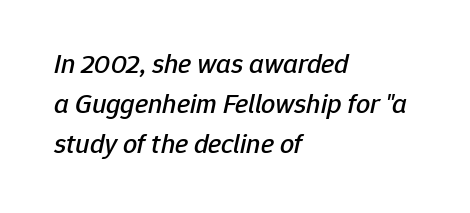
Q: Is the text italic (slanted)? A: Yes, it leans right by about 12 degrees.
Q: Is the text underlined? A: No.
Q: How is the paragraph aligned? A: Left-aligned.
Q: Is the spacing between letters normal or unusually wide? A: Normal.
Q: Is the spacing between lines tight, normal or loose? A: Normal.
Q: Width (condensed, normal, or wide)? A: Normal.
Q: Stroke contrast? A: Low.
Q: x-height? A: Medium.
Q: Monospaced? A: No.
